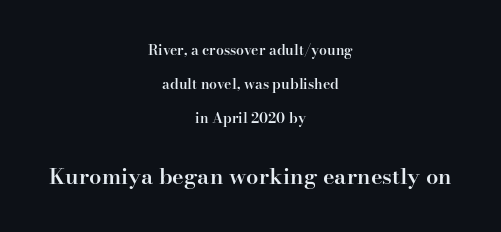
The image shows 22 px text type, upright; set centered, loose line spacing (2.43x), normal letter spacing, not underlined; the second (bottom) block is 1.57x larger.
